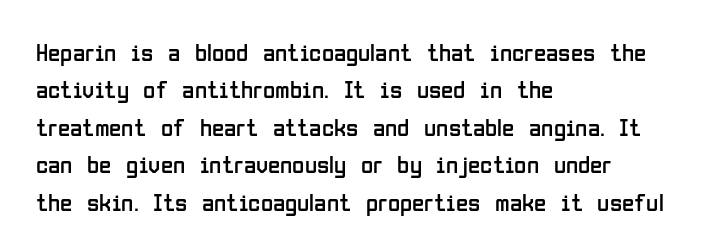
In CSS terms this would be text-align: left. Descenders are the only things crossing below the line. One glance says typical: line gaps are just what's usual. This is the regular roman posture of the typeface.
